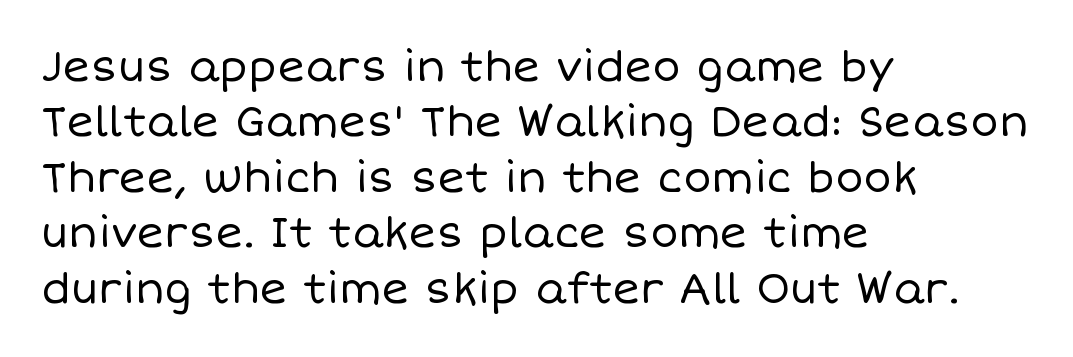
Is this a fixed-width face? No — the glyphs have proportional, varying widths. The horizontal fit of the characters is conventional and even. Stroke thickness stays within the range of a standard reading face or lighter. This is the regular roman posture of the typeface. The paragraph has a hard left edge and a soft right edge.
